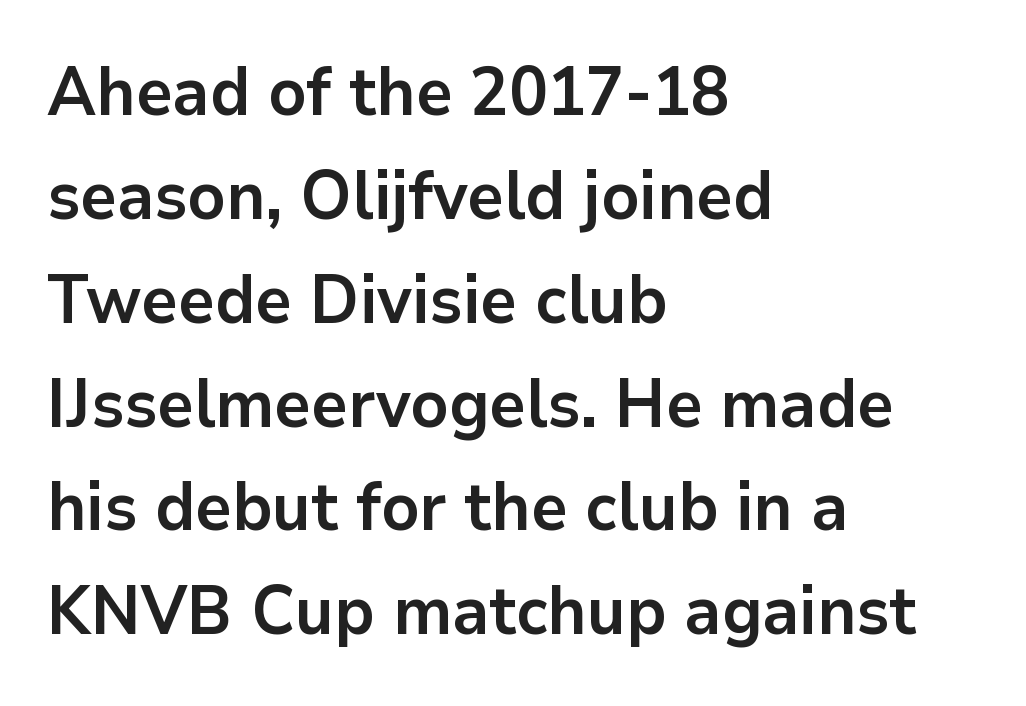
{"serif": "no", "italic": "no", "bold": "yes", "weight": "bold", "width": "normal", "stroke_contrast": "low", "x_height": "medium", "monospaced": "no", "underline": "no", "align": "left", "line_spacing": "normal", "line_spacing_ratio": 1.55, "letter_spacing": "normal", "letter_spacing_em": 0.0, "glyph_px": 67}
